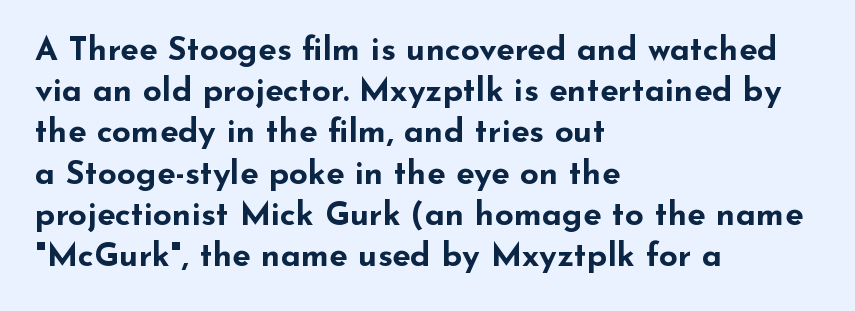
Q: Is the text bold? A: Yes.
Q: Is the text italic (slanted)? A: No, it is upright.
Q: Is the typeface a serif or a sans-serif typeface? A: Sans-serif.
Q: Is the text underlined? A: No.
Q: How is the paragraph aligned? A: Left-aligned.
Q: Is the spacing between letters normal or unusually wide? A: Normal.
Q: Is the spacing between lines tight, normal or loose? A: Normal.
Q: Width (condensed, normal, or wide)? A: Wide.
Q: Stroke contrast? A: Low.
Q: x-height? A: Small.
Q: Monospaced? A: No.
